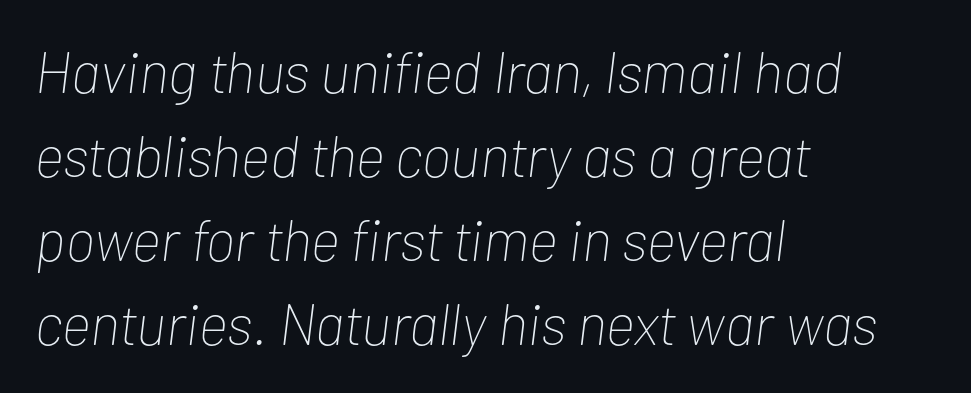
Q: Is the text bold? A: No.
Q: Is the text italic (slanted)? A: Yes, it leans right by about 7 degrees.
Q: Is the text underlined? A: No.
Q: How is the paragraph aligned? A: Left-aligned.
Q: Is the spacing between letters normal or unusually wide? A: Normal.
Q: Is the spacing between lines tight, normal or loose? A: Normal.
Q: Width (condensed, normal, or wide)? A: Condensed.
Q: Stroke contrast? A: Low.
Q: x-height? A: Medium.
Q: Monospaced? A: No.
